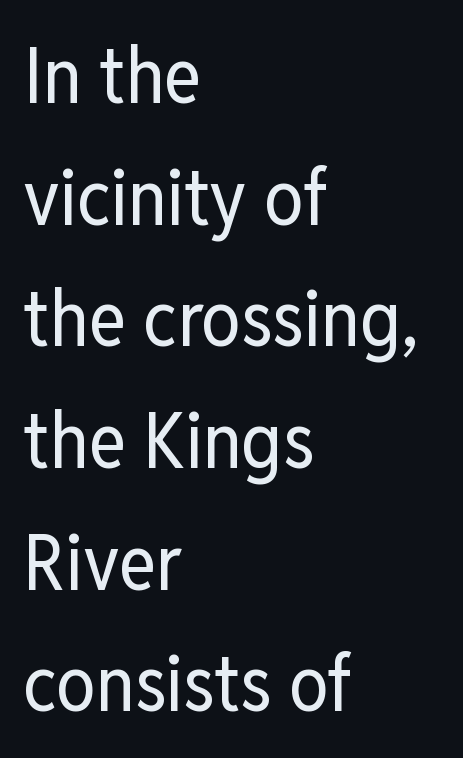
{"serif": "no", "italic": "no", "bold": "no", "weight": "regular", "width": "condensed", "stroke_contrast": "low", "x_height": "medium", "monospaced": "no", "underline": "no", "align": "left", "line_spacing": "normal", "line_spacing_ratio": 1.54, "letter_spacing": "normal", "letter_spacing_em": 0.0, "glyph_px": 79}
